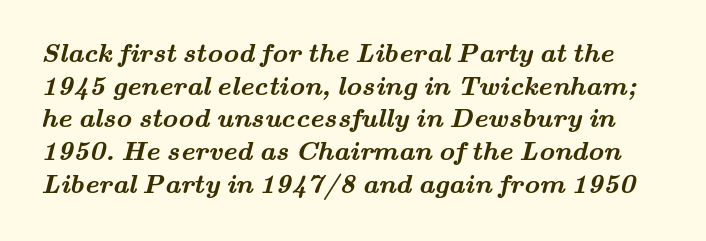
{"bold": "yes", "underline": "no", "line_spacing_ratio": 1.21, "letter_spacing": "normal", "letter_spacing_em": 0.0, "glyph_px": 27}
